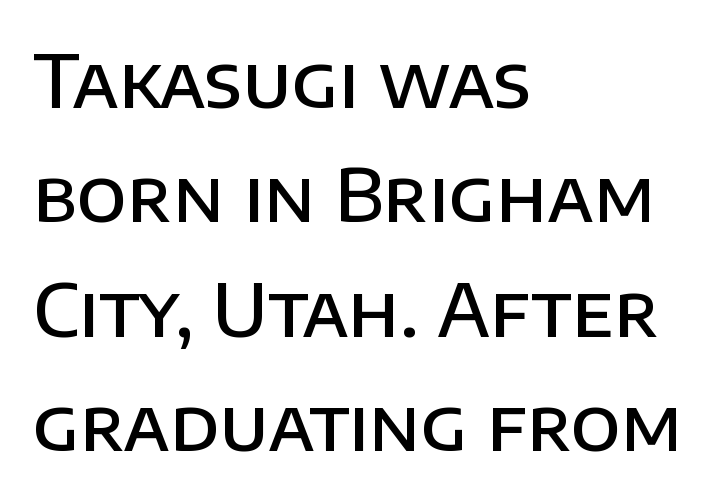
The image shows 72 px semibold sans-serif type, upright; set left-aligned, normal line spacing (1.59x), normal letter spacing, not underlined; low stroke contrast and a large x-height.
